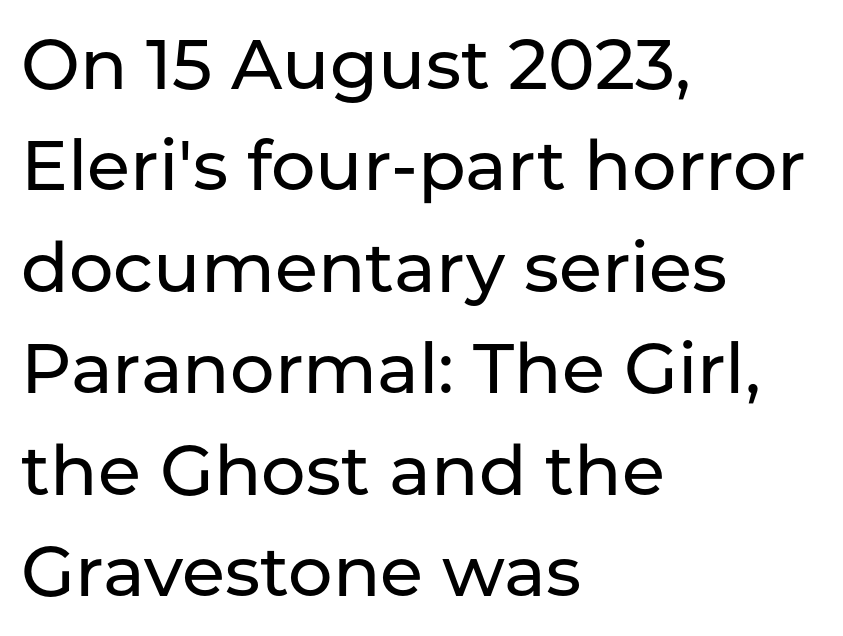
These lines are composed in type without serifs. The line-height multiplier appears to be the usual default. Inter-character spacing is left at the font's built-in metrics. The text block is weighted toward the left margin, trailing off unevenly rightward.
